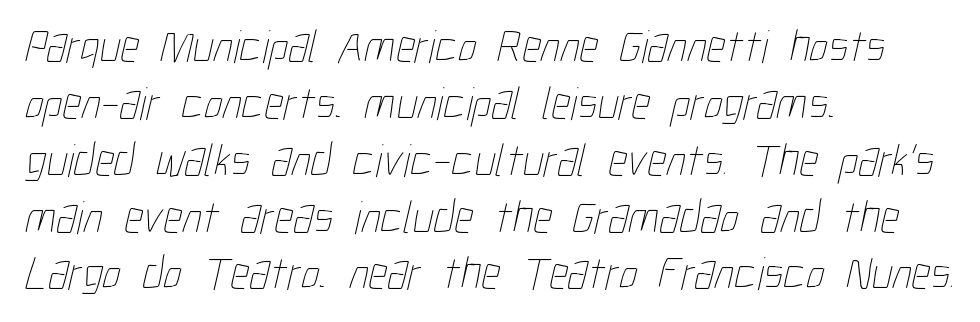
The image shows 47 px thin, condensed type; set left-aligned, line spacing 1.21x, normal letter spacing, not underlined; low stroke contrast and a medium x-height.
